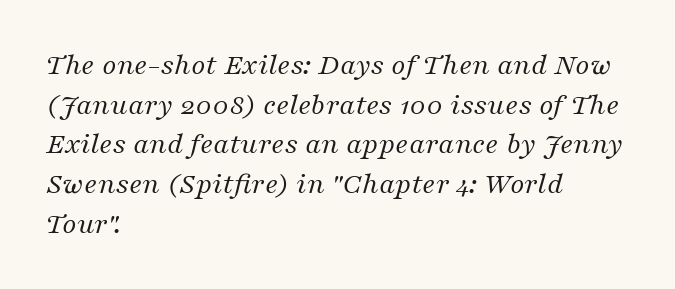
One glance says typical: line gaps are just what's usual. Check where the strokes stop: tiny serifs finish them off. These lines are set flush left with a ragged right edge. The typography opts for an oblique posture over an upright one.
